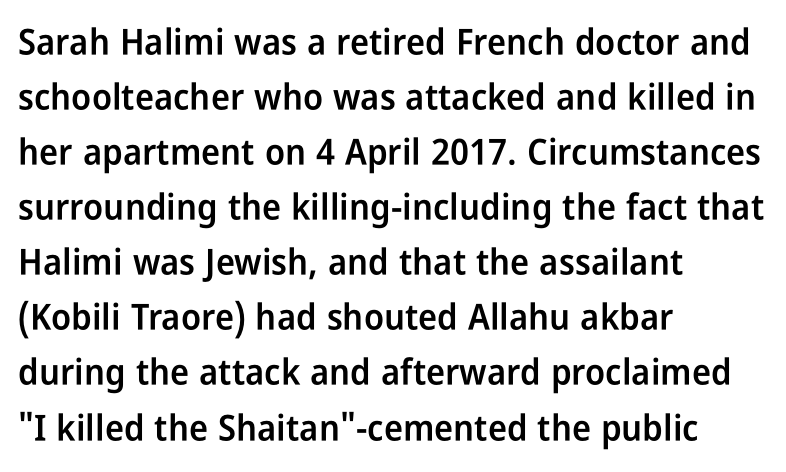
The image shows 36 px semibold, condensed sans-serif type, upright; set left-aligned, normal line spacing (1.53x), normal letter spacing, not underlined; low stroke contrast and a medium x-height.
